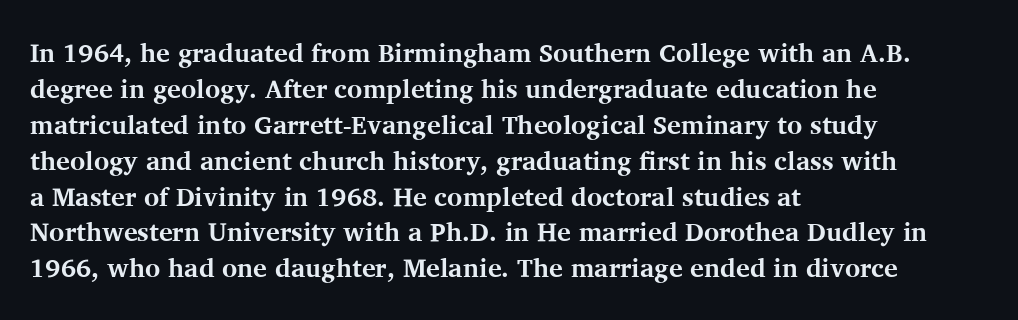
The image shows 26 px bold type, upright; set left-aligned, normal line spacing (1.38x), normal letter spacing, not underlined.
